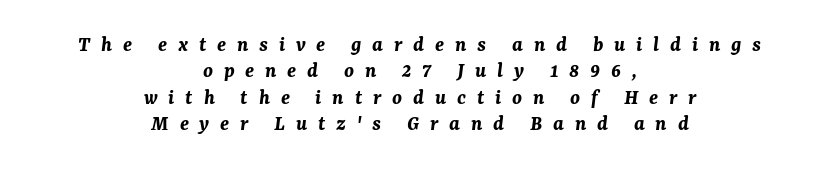
Q: Is the text bold? A: Yes.
Q: Is the text italic (slanted)? A: Yes, it leans right by about 7 degrees.
Q: Is the text underlined? A: No.
Q: How is the paragraph aligned? A: Centered.
Q: Is the spacing between letters normal or unusually wide? A: Unusually wide.
